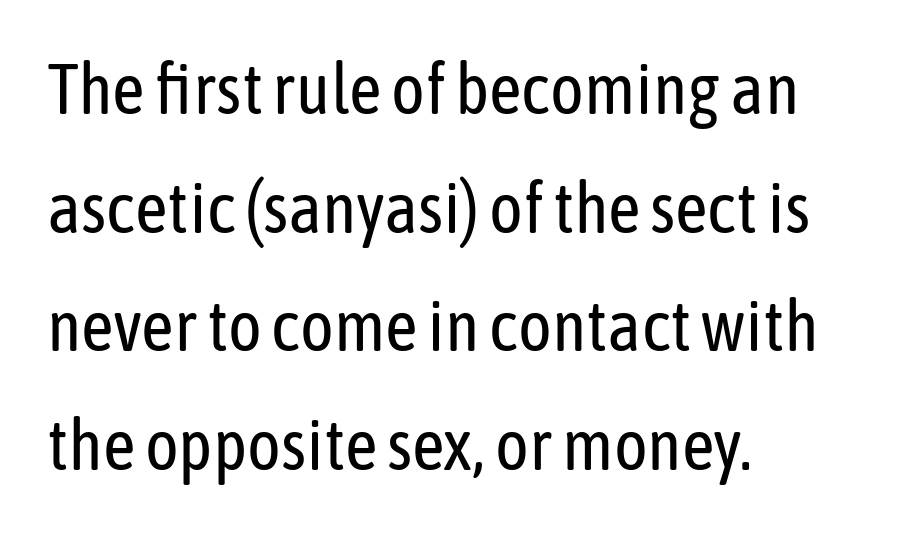
Q: Is the text bold? A: No.
Q: Is the text italic (slanted)? A: No, it is upright.
Q: Is the typeface a serif or a sans-serif typeface? A: Sans-serif.
Q: Is the text underlined? A: No.
Q: How is the paragraph aligned? A: Left-aligned.
Q: Is the spacing between letters normal or unusually wide? A: Normal.
Q: Is the spacing between lines tight, normal or loose? A: Normal.
Q: Width (condensed, normal, or wide)? A: Condensed.
Q: Stroke contrast? A: Low.
Q: x-height? A: Medium.
Q: Monospaced? A: No.
